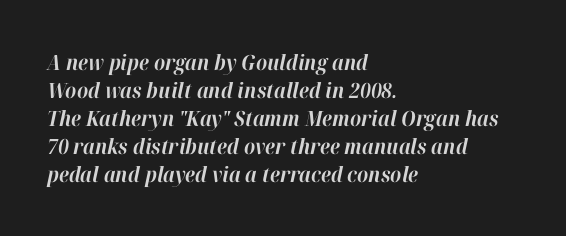
If you drew a ruler down the left edge, every line would touch it. If you measured baseline to baseline, you'd find a middling distance. Plenty of ink on the page — the face is bold. Underline: absent. Default kerning and tracking; the words read as compact shapes. If you drew a line through each stem, it would be angled.
